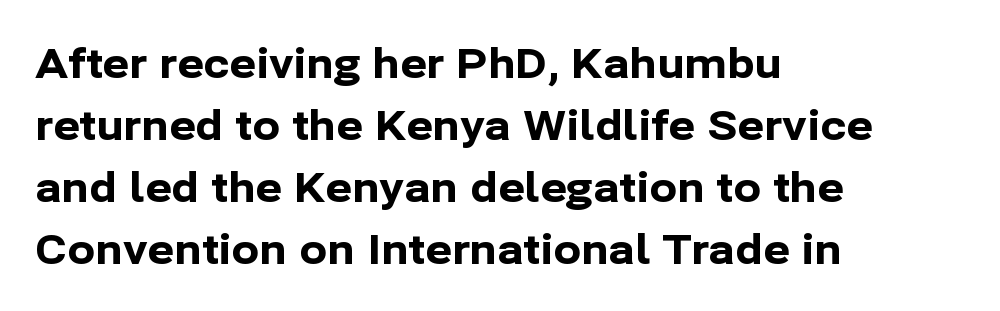
Is the type bold? Yes — the strokes are clearly thick and heavy. Inter-character spacing is left at the font's built-in metrics. What's the leading like? Ordinary, nothing unusual. Short and long lines alike share a common starting point at left. The face used here is proportionally spaced, like ordinary book or web type.
